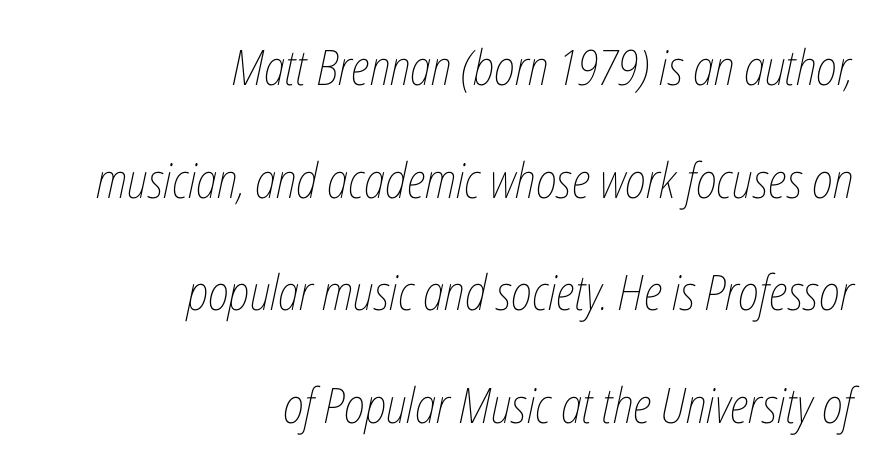
The image shows 49 px thin, condensed type, italic (leaning right); set right-aligned, loose line spacing (2.3x), normal letter spacing, not underlined; low stroke contrast and a medium x-height.
